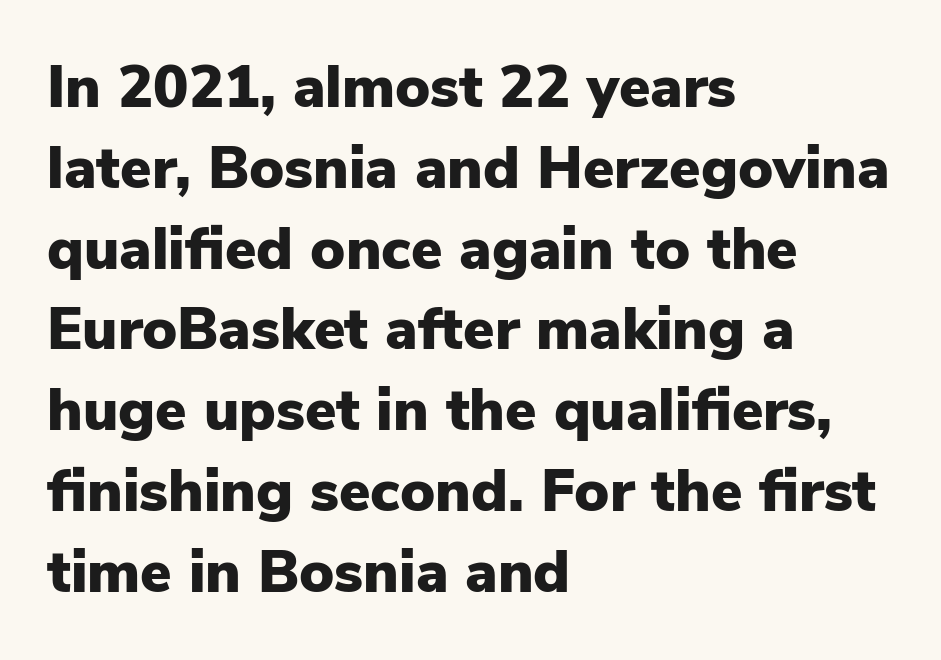
Q: Is the text bold? A: Yes.
Q: Is the text italic (slanted)? A: No, it is upright.
Q: Is the typeface a serif or a sans-serif typeface? A: Sans-serif.
Q: Is the text underlined? A: No.
Q: How is the paragraph aligned? A: Left-aligned.
Q: Is the spacing between letters normal or unusually wide? A: Normal.
Q: Is the spacing between lines tight, normal or loose? A: Normal.
Q: Width (condensed, normal, or wide)? A: Normal.
Q: Stroke contrast? A: Low.
Q: x-height? A: Medium.
Q: Monospaced? A: No.
